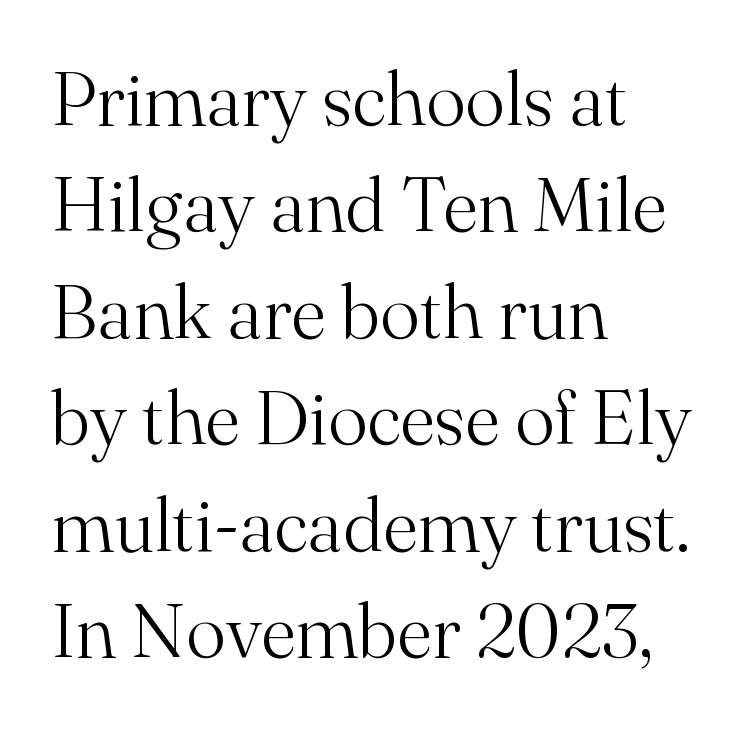
{"serif": "yes", "italic": "no", "bold": "no", "weight": "light", "width": "normal", "stroke_contrast": "medium", "x_height": "small", "monospaced": "no", "underline": "no", "align": "left", "line_spacing": "normal", "line_spacing_ratio": 1.42, "letter_spacing": "normal", "letter_spacing_em": 0.0, "glyph_px": 75}
